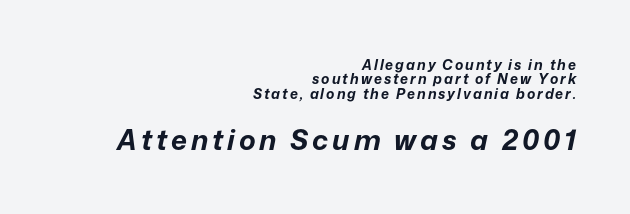
Typesetter's note — lower block bumped up in size, upper block left smaller. The designer dialed line spacing down below the default. The setting favours the right margin, as signatures and pull-quotes sometimes do. These lines carry a lot of weight — the face is fully bold.
